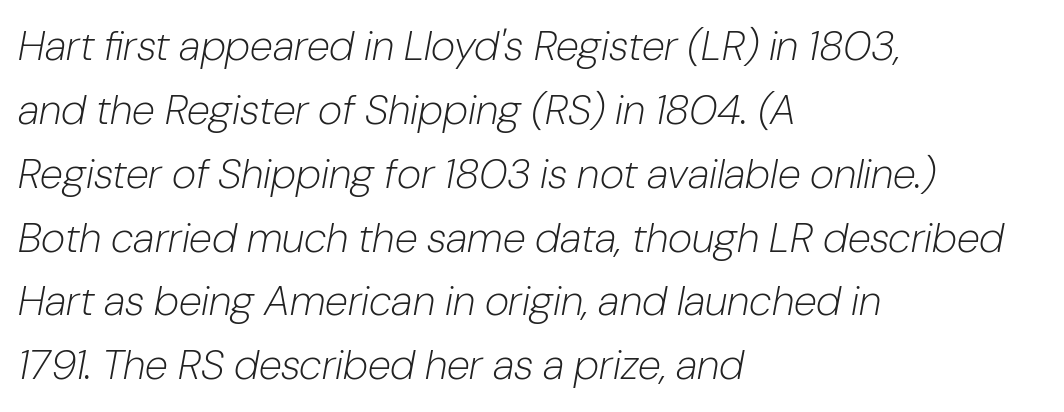
The face used here has a pronounced slope to its letters. Honestly, the letter spacing is just normal — you wouldn't notice it. Is there much room between lines? A standard amount, neither cramped nor airy. The strip under each line holds only bare page. Do the characters align in a grid? No, the font is proportional. On a weight scale, this lands at 450 or below.
